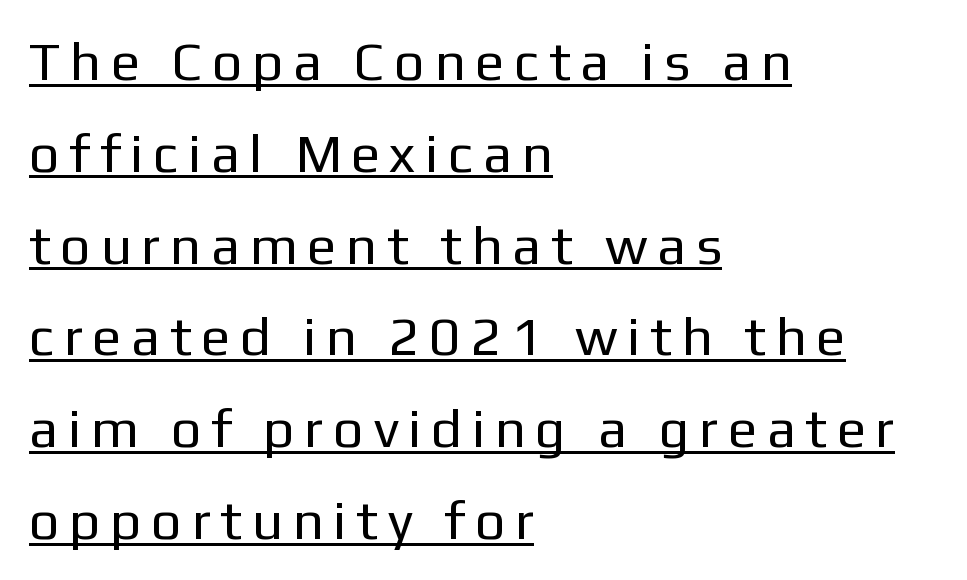
Unbolded letterforms with no extra heft. The vertical gap from one line to the next is medium. Honestly, the underline is the first thing you notice here. Do the letters lean? They stand straight. The ragged edge is on the right, which tells us the setting is flush left.
